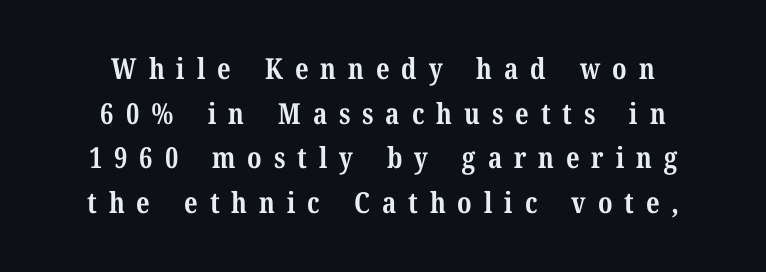
Q: Is the text bold? A: Yes.
Q: Is the text italic (slanted)? A: No, it is upright.
Q: Is the typeface a serif or a sans-serif typeface? A: Serif.
Q: Is the text underlined? A: No.
Q: How is the paragraph aligned? A: Centered.
Q: Is the spacing between letters normal or unusually wide? A: Unusually wide.
Q: Is the spacing between lines tight, normal or loose? A: Normal.
Q: Width (condensed, normal, or wide)? A: Normal.
Q: Stroke contrast? A: Medium.
Q: x-height? A: Medium.
Q: Monospaced? A: No.
